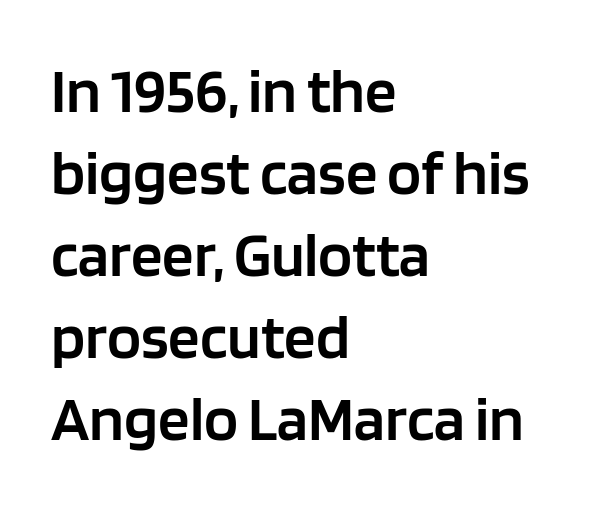
{"serif": "no", "italic": "no", "bold": "semi", "weight": "semibold", "width": "normal", "stroke_contrast": "low", "x_height": "large", "monospaced": "no", "underline": "no", "align": "left", "line_spacing": "normal", "line_spacing_ratio": 1.3, "letter_spacing": "normal", "letter_spacing_em": 0.0, "glyph_px": 63}
